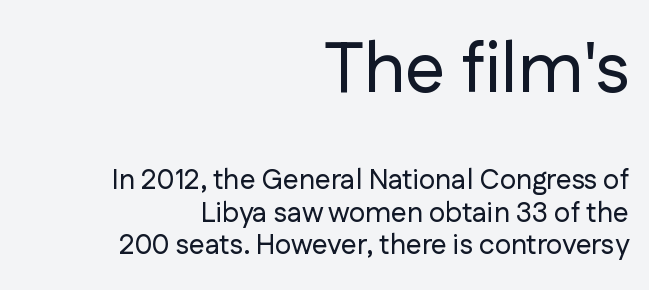
The image shows 71 px sans-serif type, upright; set right-aligned, line spacing 1.17x, normal letter spacing, not underlined; the first (top) block is 2.54x larger; low stroke contrast and a medium x-height.
